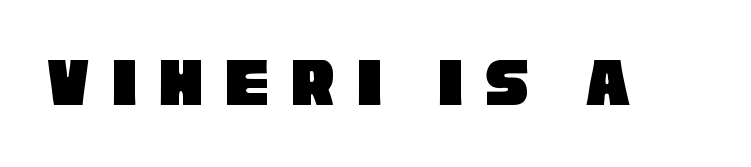
{"serif": "no", "width": "condensed", "stroke_contrast": "low", "x_height": "large", "monospaced": "no", "underline": "no", "letter_spacing": "wide", "letter_spacing_em": 0.3, "glyph_px": 72}
